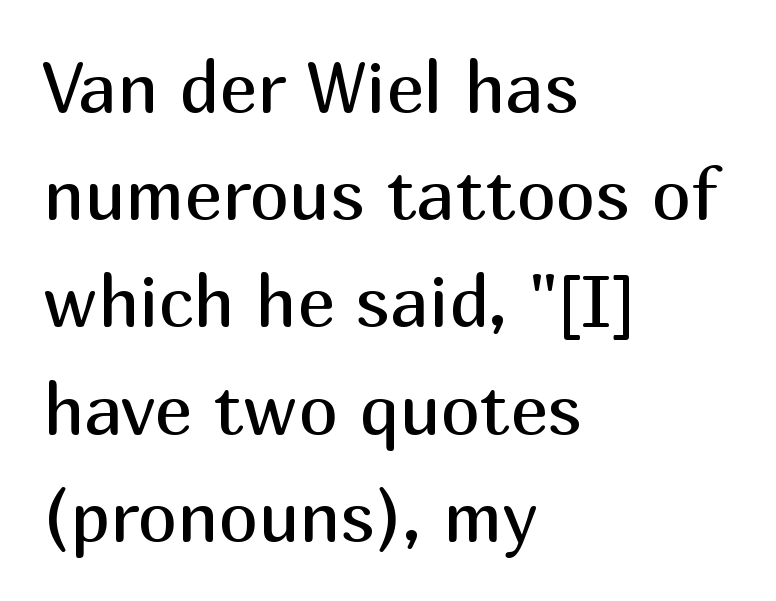
{"serif": "no", "italic": "no", "bold": "no", "weight": "regular", "width": "normal", "stroke_contrast": "medium", "x_height": "medium", "monospaced": "no", "underline": "no", "align": "left", "line_spacing": "normal", "line_spacing_ratio": 1.51, "letter_spacing": "normal", "letter_spacing_em": 0.0, "glyph_px": 71}
